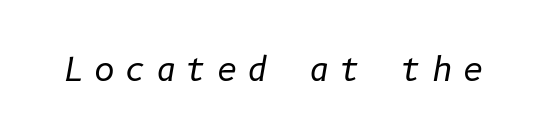
The image shows 32 px regular-weight type, italic (leaning right); set unusually wide letter spacing (+0.31 em), not underlined; low stroke contrast and a medium x-height.
